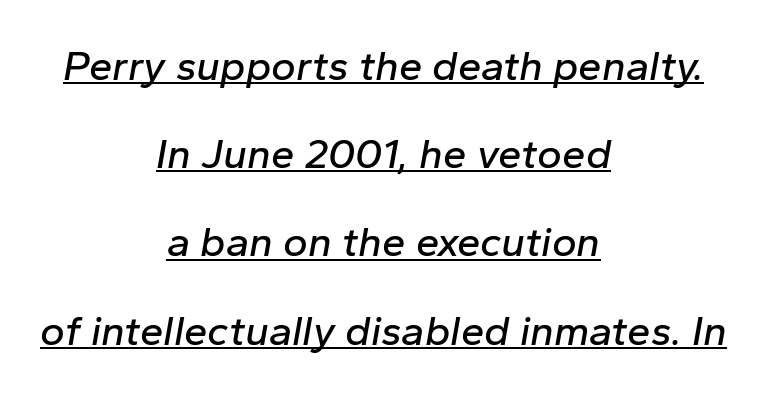
The image shows 42 px text type, italic (leaning right); set centered, loose line spacing (2.1x), normal letter spacing, underlined; low stroke contrast and a medium x-height.
